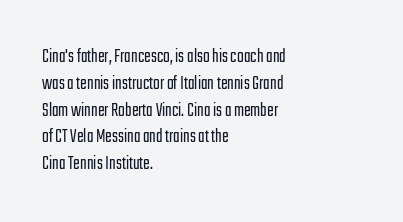
The image shows 20 px text type, upright; set left-aligned, normal line spacing (1.34x), normal letter spacing, not underlined.
